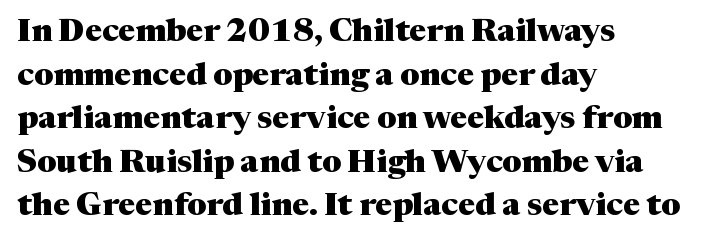
{"serif": "yes", "italic": "no", "bold": "yes", "weight": "heavy", "width": "normal", "stroke_contrast": "medium", "x_height": "medium", "monospaced": "no", "underline": "no", "align": "left", "line_spacing": "normal", "line_spacing_ratio": 1.36, "letter_spacing": "normal", "letter_spacing_em": 0.0, "glyph_px": 32}
